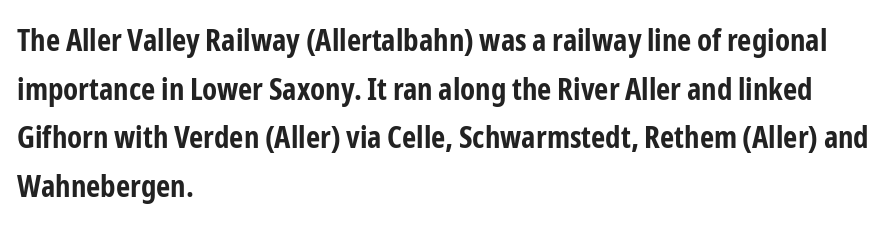
{"serif": "no", "italic": "no", "bold": "yes", "weight": "bold", "width": "condensed", "stroke_contrast": "low", "x_height": "medium", "monospaced": "no", "underline": "no", "align": "left", "line_spacing": "normal", "line_spacing_ratio": 1.57, "letter_spacing": "normal", "letter_spacing_em": 0.0, "glyph_px": 31}
